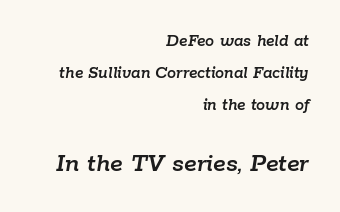
Q: Is the text italic (slanted)? A: Yes, it leans right by about 9 degrees.
Q: Is the text underlined? A: No.
Q: How is the paragraph aligned? A: Right-aligned.
Q: Is the spacing between letters normal or unusually wide? A: Normal.
Q: Which block of text is set in a larger size, the first (top) or the second (bottom)? A: The second (bottom) one.
